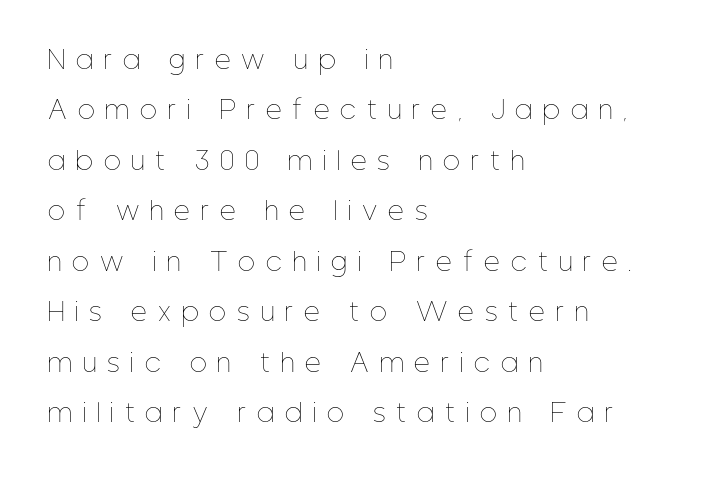
Is the stroke heavy? The answer is a plain regular-or-lighter. Letters rest on an invisible, unmarked baseline. Spacing between characters has been opened up far beyond the box default. Where is the straight margin? On the left. The specimen reads as upright at a glance. Line spacing here is loose.
